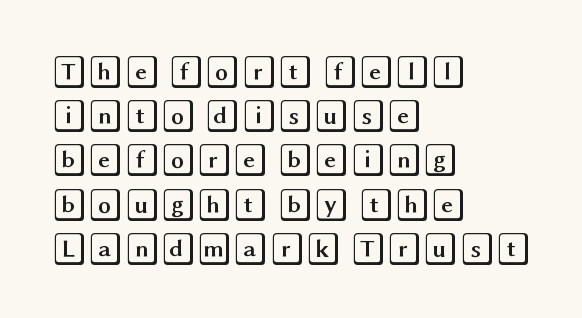
Q: Is the text italic (slanted)? A: No, it is upright.
Q: Is the text underlined? A: No.
Q: How is the paragraph aligned? A: Left-aligned.
Q: Is the spacing between letters normal or unusually wide? A: Normal.
Q: Is the spacing between lines tight, normal or loose? A: Normal.
Q: Width (condensed, normal, or wide)? A: Wide.
Q: x-height? A: Large.
